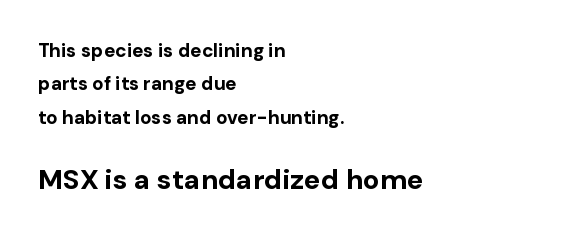
{"serif": "no", "italic": "no", "bold": "yes", "weight": "bold", "width": "normal", "stroke_contrast": "low", "x_height": "medium", "monospaced": "no", "underline": "no", "align": "left", "line_spacing_ratio": 1.76, "letter_spacing": "normal", "letter_spacing_em": 0.0, "larger_block": "second", "size_ratio": 1.47, "glyph_px": 28}
